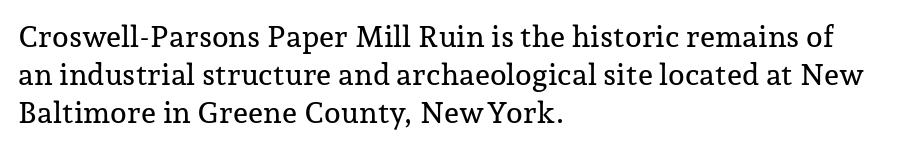
I'd call this a serif setting — the letters wear small feet. The rendering uses natural spacing where letterforms have individual widths. The baseline area is clear. In terms of posture, this sample is upright. This sample keeps an unexceptional amount of space between lines.
